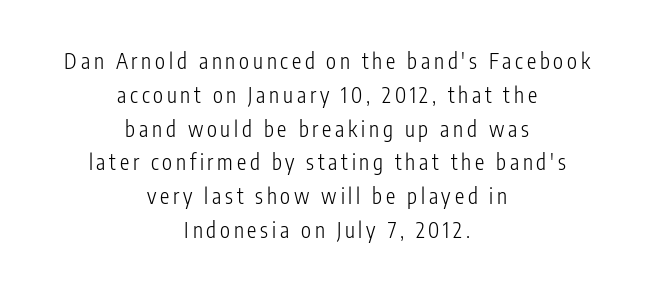
Glance below the letters and you will spot only blank space. The text block is weighted toward neither margin, spreading evenly from the middle. Does the leading feel generous? No, just average. Each stroke keeps to a modest, everyday thickness or less. Vertical strokes here are truly vertical.
